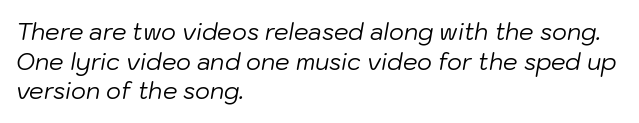
Q: Is the text bold? A: No.
Q: Is the text italic (slanted)? A: Yes, it leans right by about 10 degrees.
Q: Is the text underlined? A: No.
Q: How is the paragraph aligned? A: Left-aligned.
Q: Is the spacing between letters normal or unusually wide? A: Normal.
Q: Is the spacing between lines tight, normal or loose? A: Normal.
